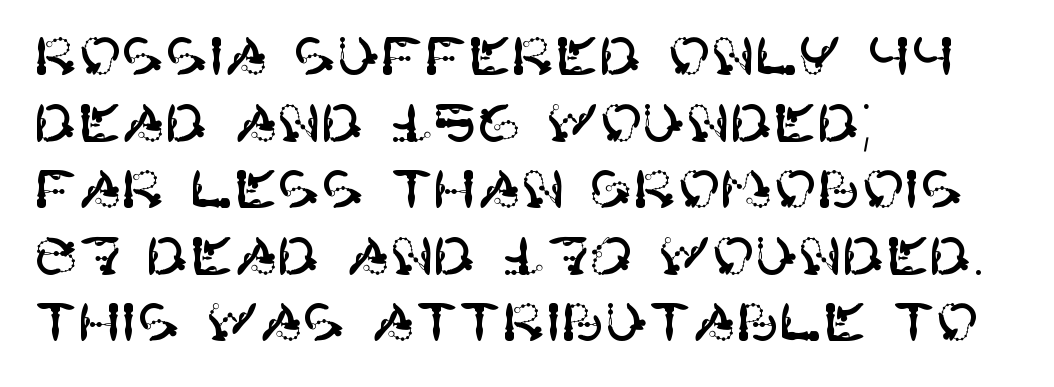
Q: Is the text italic (slanted)? A: No, it is upright.
Q: Is the typeface a serif or a sans-serif typeface? A: Sans-serif.
Q: Is the text underlined? A: No.
Q: How is the paragraph aligned? A: Left-aligned.
Q: Is the spacing between letters normal or unusually wide? A: Normal.
Q: Is the spacing between lines tight, normal or loose? A: Normal.
Q: Width (condensed, normal, or wide)? A: Normal.
Q: Stroke contrast? A: High.
Q: x-height? A: Large.
